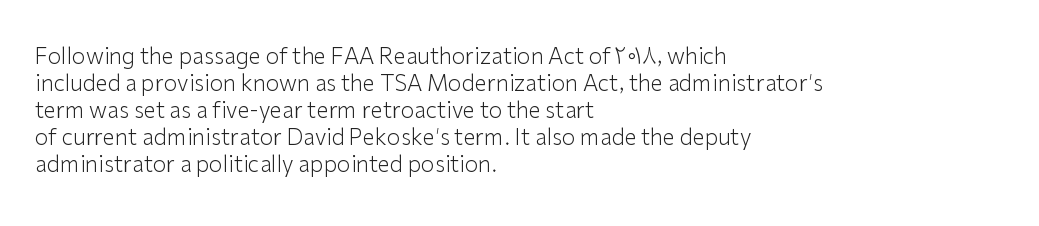
Beneath every word, the page is bare. The lettering holds an erect, upright posture throughout. Caption: face not bold, strokes unweighted. The gaps between neighbouring characters are ordinary and unremarkable.
